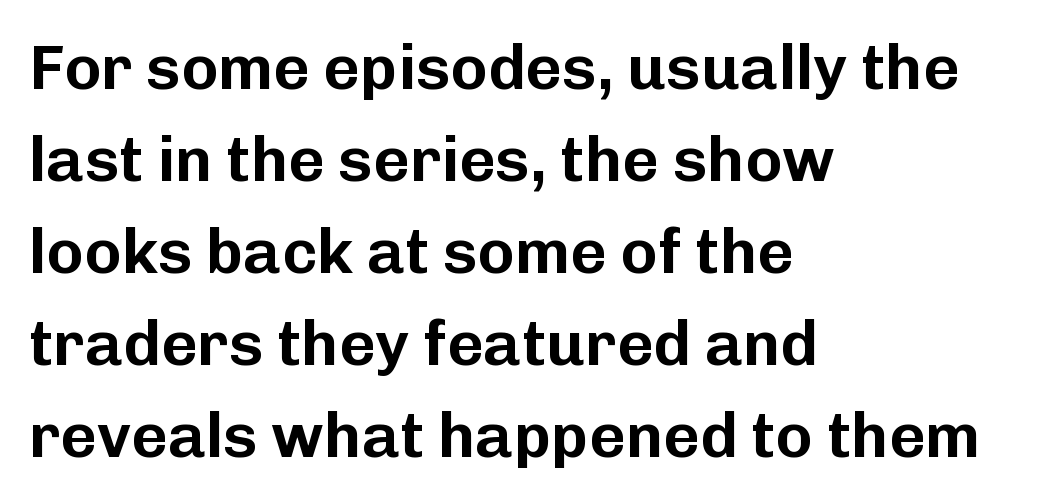
Q: Is the text italic (slanted)? A: No, it is upright.
Q: Is the typeface a serif or a sans-serif typeface? A: Sans-serif.
Q: Is the text underlined? A: No.
Q: How is the paragraph aligned? A: Left-aligned.
Q: Is the spacing between letters normal or unusually wide? A: Normal.
Q: Is the spacing between lines tight, normal or loose? A: Normal.
Q: Width (condensed, normal, or wide)? A: Normal.
Q: Stroke contrast? A: Low.
Q: x-height? A: Medium.
Q: Monospaced? A: No.
